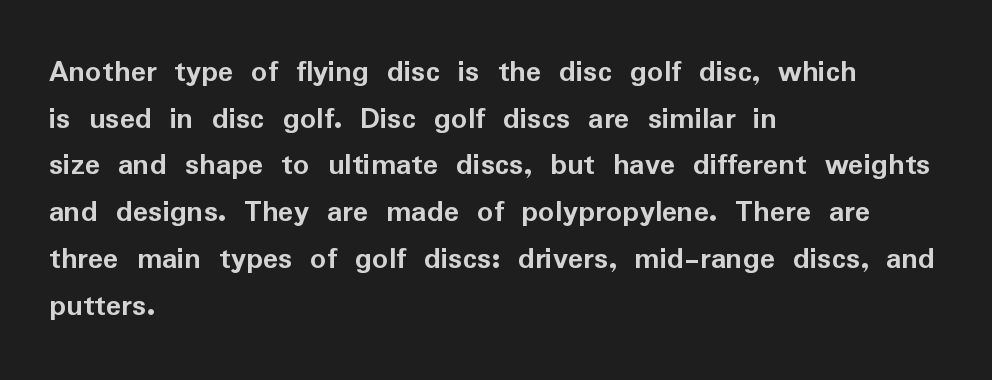
A typesetter would call this proportional, since set widths differ per character. The text was rendered using a sans face with plain stroke endings. Each line starts at the same left margin while the right side varies. The leading is moderate, giving the passage an even texture.
